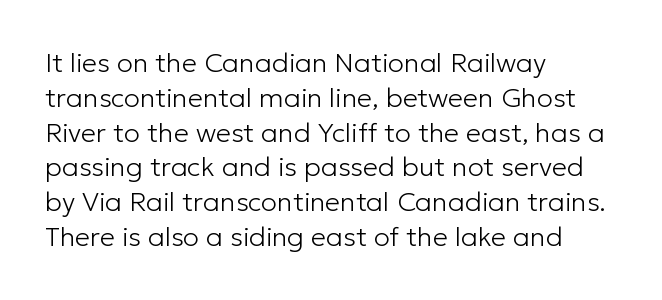
Q: Is the text bold? A: No.
Q: Is the text italic (slanted)? A: No, it is upright.
Q: Is the text underlined? A: No.
Q: How is the paragraph aligned? A: Left-aligned.
Q: Is the spacing between letters normal or unusually wide? A: Normal.
Q: Is the spacing between lines tight, normal or loose? A: Normal.
